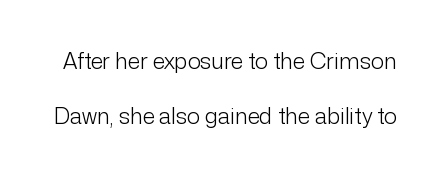
The image shows 22 px text type, upright; set loose line spacing (2.49x), normal letter spacing, not underlined.
